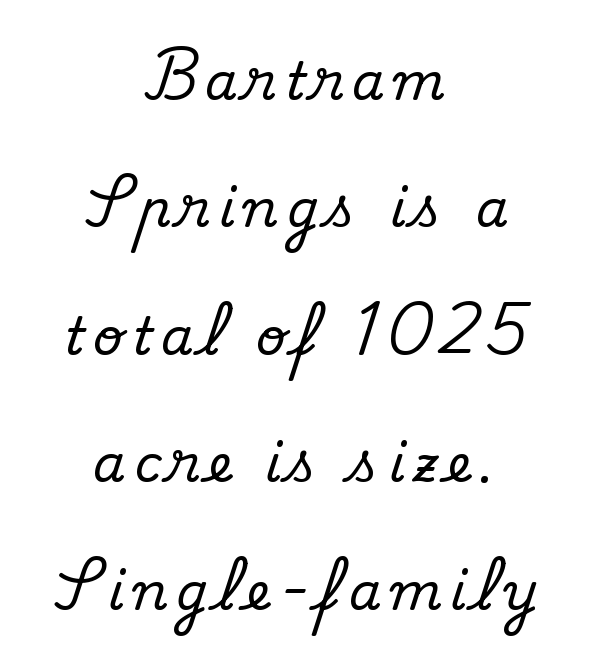
{"serif": "yes", "width": "normal", "stroke_contrast": "medium", "x_height": "small", "monospaced": "no", "underline": "no", "align": "center", "line_spacing": "loose", "line_spacing_ratio": 2.45, "glyph_px": 52}
